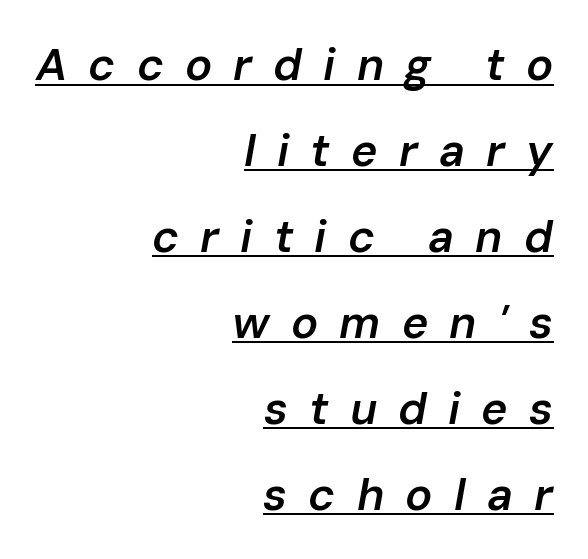
The image shows 45 px semibold type, italic (leaning right); set right-aligned, loose line spacing (1.91x), unusually wide letter spacing (+0.47 em), underlined; low stroke contrast and a medium x-height.
